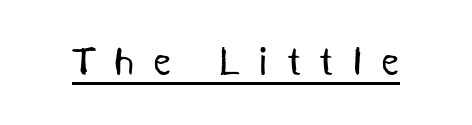
Q: Is the text bold? A: No.
Q: Is the typeface a serif or a sans-serif typeface? A: Sans-serif.
Q: Is the text underlined? A: Yes.
Q: Is the spacing between letters normal or unusually wide? A: Unusually wide.
Q: Width (condensed, normal, or wide)? A: Normal.
Q: Stroke contrast? A: Medium.
Q: x-height? A: Medium.
Q: Monospaced? A: No.
